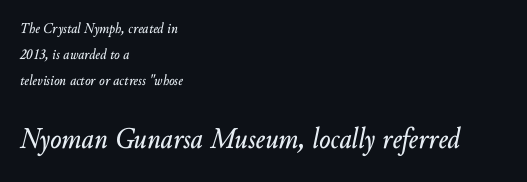
{"italic": "yes", "lean": "right", "slant_degrees": 10, "width": "normal", "stroke_contrast": "low", "x_height": "small", "monospaced": "no", "underline": "no", "align": "left", "line_spacing_ratio": 1.74, "letter_spacing": "normal", "letter_spacing_em": 0.0, "larger_block": "second", "size_ratio": 2.0, "glyph_px": 30}
